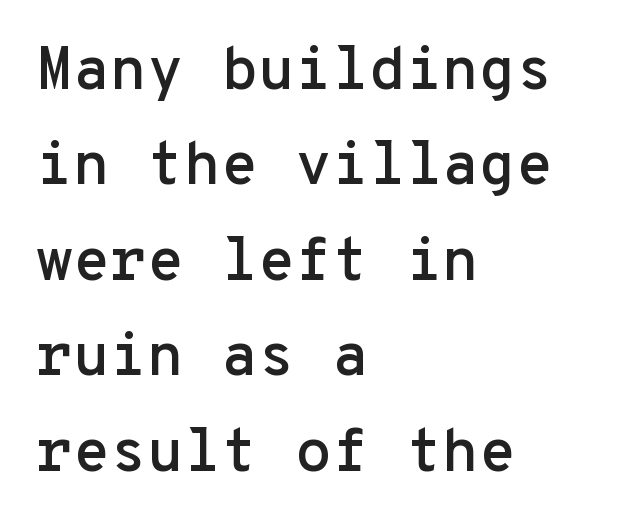
No word sits above an underline. Designer's note — italics off, roman on. Leading: standard. Every row of glyphs begins at an identical x-position on the left. Looks like terminal output: every glyph gets an equal slot.
